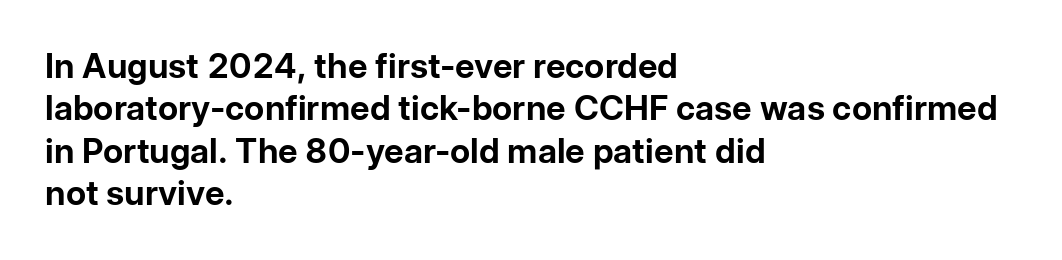
In terms of leading, this rendering sits right in the middle. Each line starts at the same left margin while the right side varies. This is the regular roman posture of the typeface. This is heavy type, rendered in bold. Unmarked baselines from the first word to the last.
